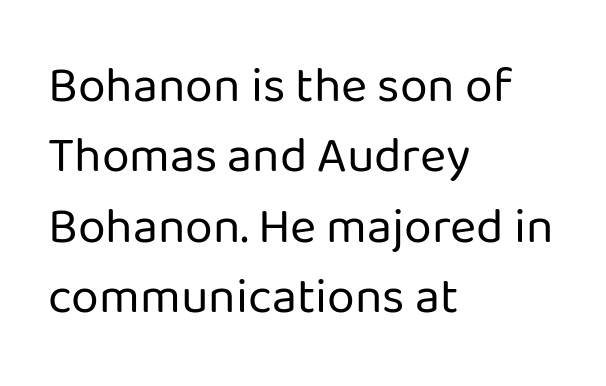
{"serif": "no", "italic": "no", "bold": "no", "weight": "regular", "width": "normal", "stroke_contrast": "low", "x_height": "medium", "monospaced": "no", "underline": "no", "align": "left", "line_spacing": "normal", "line_spacing_ratio": 1.41, "letter_spacing": "normal", "letter_spacing_em": 0.0, "glyph_px": 50}
